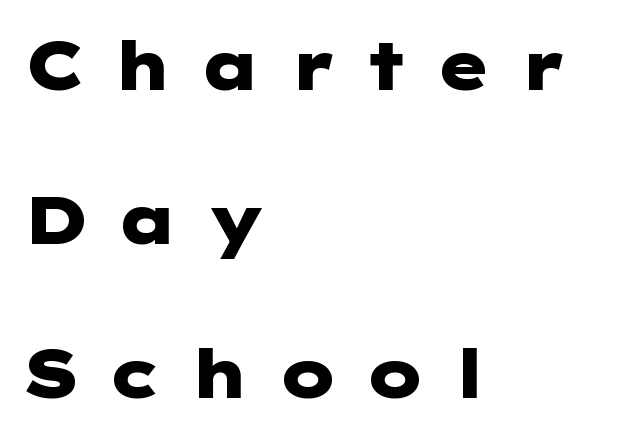
Glance below the letters and you will spot only blank space. Do the letters lean? They stand straight. Thick stems and heavy bowls — unmistakably bold. These lines are composed in type without serifs. You could only call the tracking loose — the letters float apart. Compared with a centered layout, this one pins lines to the left instead.
